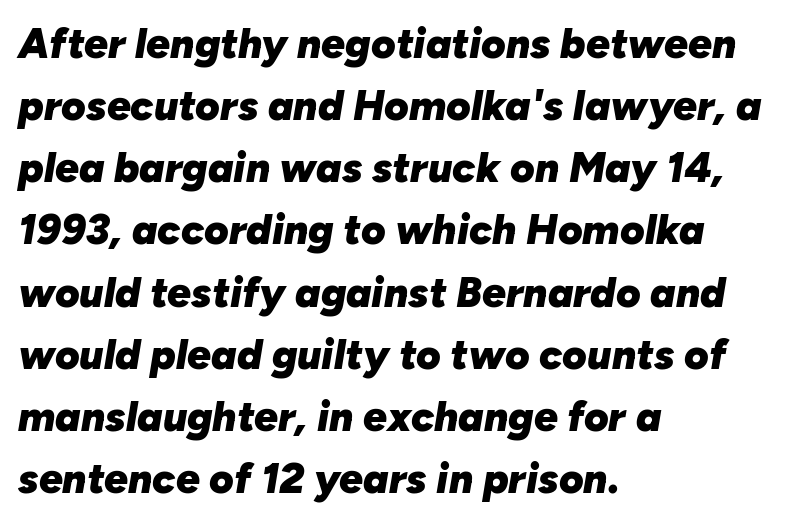
The image shows 42 px heavy type, italic (leaning right); set left-aligned, normal line spacing (1.48x), normal letter spacing, not underlined; low stroke contrast and a medium x-height.
